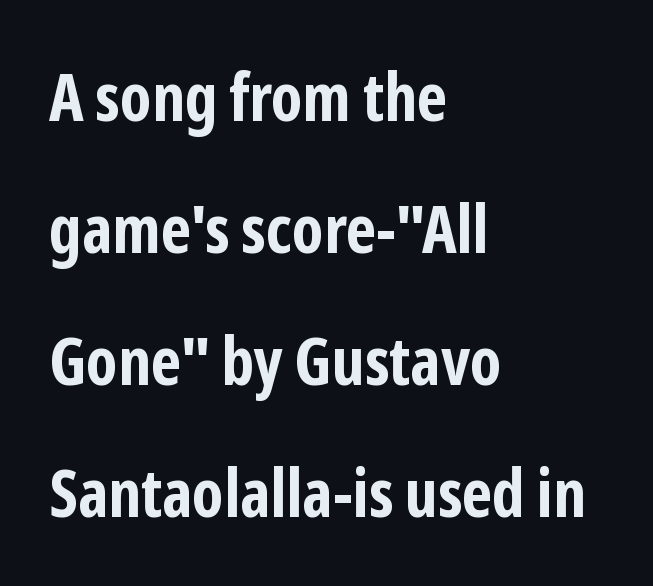
The image shows 67 px bold, condensed sans-serif type, upright; set left-aligned, loose line spacing (1.97x), normal letter spacing, not underlined; low stroke contrast and a medium x-height.
